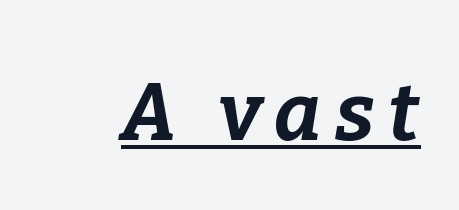
The image shows 80 px bold type, italic (leaning right); set underlined; low stroke contrast and a medium x-height.
